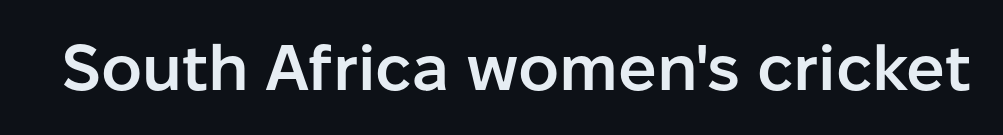
Q: Is the text bold? A: Semi-bold.
Q: Is the text italic (slanted)? A: No, it is upright.
Q: Is the typeface a serif or a sans-serif typeface? A: Sans-serif.
Q: Is the text underlined? A: No.
Q: Is the spacing between letters normal or unusually wide? A: Normal.
Q: Width (condensed, normal, or wide)? A: Normal.
Q: Stroke contrast? A: Low.
Q: x-height? A: Medium.
Q: Monospaced? A: No.
